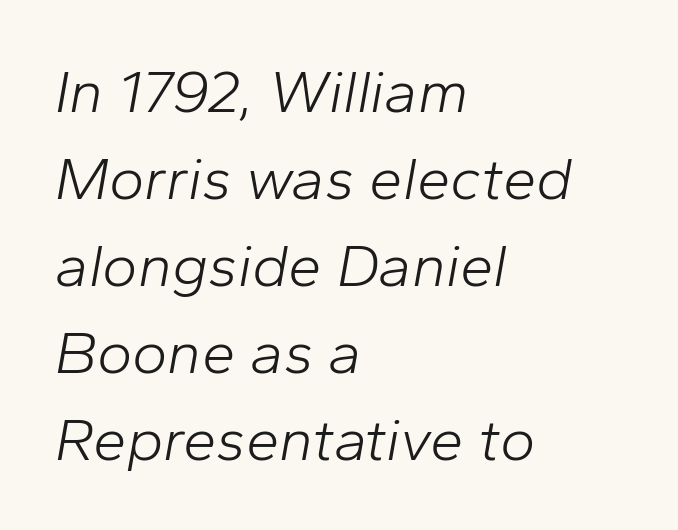
The image shows 60 px light type, italic (leaning right); set left-aligned, normal line spacing (1.45x), normal letter spacing, not underlined; low stroke contrast and a medium x-height.
